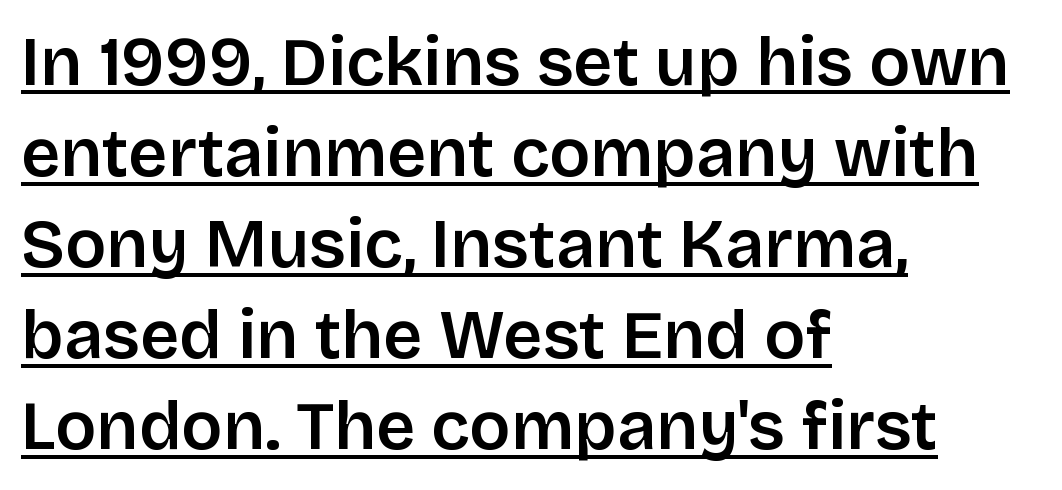
{"serif": "no", "italic": "no", "bold": "semi", "weight": "semibold", "width": "normal", "stroke_contrast": "low", "x_height": "large", "monospaced": "no", "underline": "yes", "align": "left", "line_spacing": "normal", "line_spacing_ratio": 1.34, "letter_spacing": "normal", "letter_spacing_em": 0.0, "glyph_px": 68}
